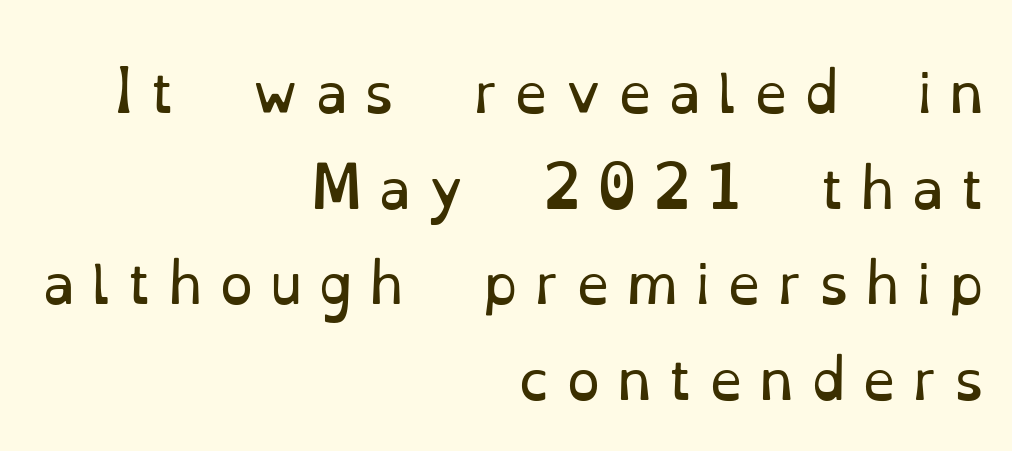
{"serif": "yes", "italic": "no", "bold": "no", "weight": "regular", "width": "normal", "stroke_contrast": "low", "x_height": "small", "monospaced": "no", "underline": "no", "align": "right", "line_spacing_ratio": 1.77, "letter_spacing": "wide", "letter_spacing_em": 0.3, "glyph_px": 54}
